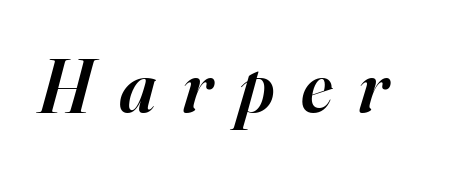
The image shows 76 px semibold serif type, italic (leaning right); set unusually wide letter spacing (+0.34 em), not underlined; high stroke contrast and a small x-height.
